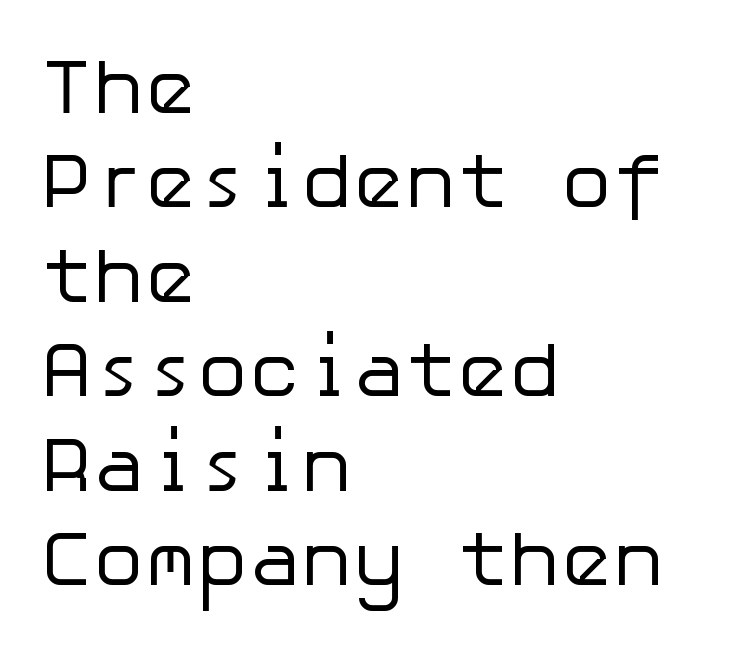
Type style note: lacks serifs. The paragraph shown leans on its left margin. Any mark beneath the type? The region is blank. Is the type heavy? It reads as light-to-regular instead. Rendered with straight, roman letterforms. The line texture is even and compact thanks to regular tracking.
